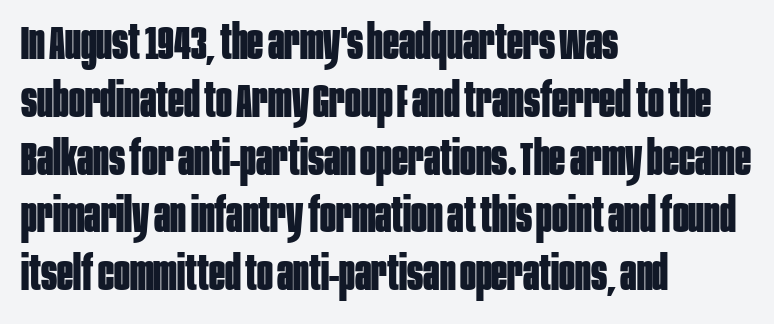
The image shows 47 px bold, condensed sans-serif type, upright; set left-aligned, line spacing 1.23x, normal letter spacing, not underlined; low stroke contrast and a large x-height.
